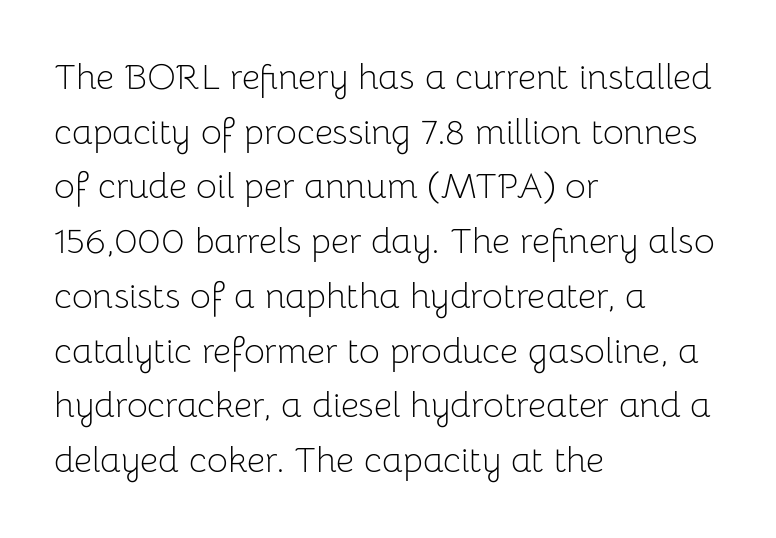
{"serif": "no", "italic": "no", "bold": "no", "weight": "light", "width": "normal", "stroke_contrast": "low", "x_height": "medium", "monospaced": "no", "underline": "no", "align": "left", "line_spacing": "normal", "line_spacing_ratio": 1.52, "letter_spacing": "normal", "letter_spacing_em": 0.0, "glyph_px": 36}
